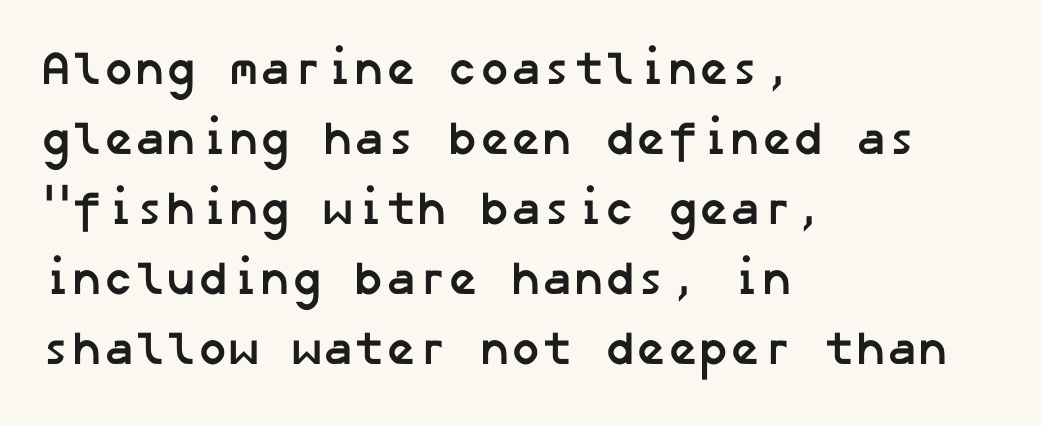
What stands out about the letter spacing? Nothing — it is the standard amount. Classification — sans serif. Unmarked baselines from the first word to the last. The rendering uses a bold face; every stroke is thick and dark. The rows are spaced the way most documents space them. All the whitespace from short lines collects on the right.
